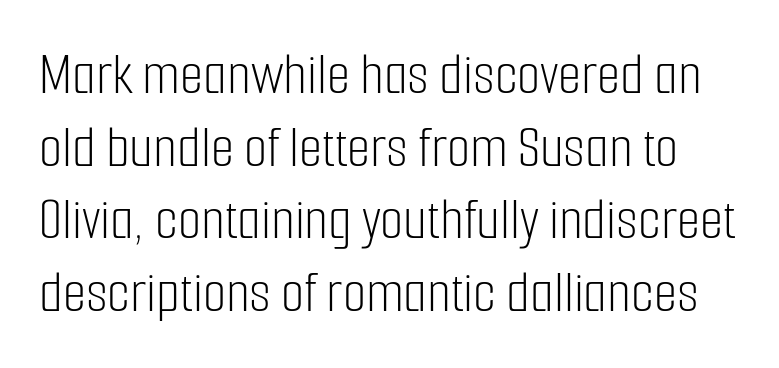
If you drew a line through each stem, it would be perfectly vertical. Grotesque or geometric, the face here clearly has no serifs. Ink coverage per letter is moderate at most. Standard letterfit; no display-style spreading of the glyphs. Descenders are the only things crossing below the line. Do the characters align in a grid? No, the font is proportional.
